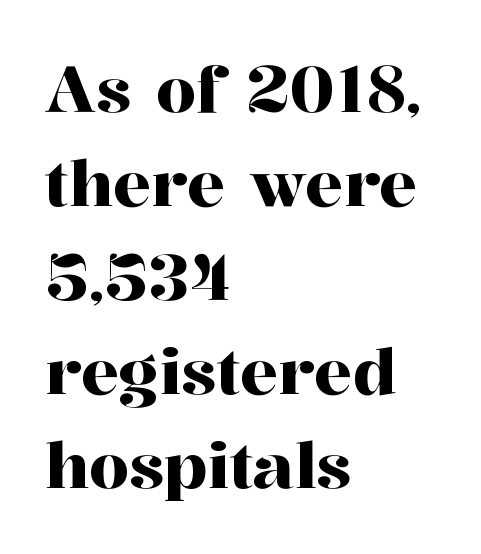
The rendering shows small feet on the letterforms — a serif design. Is the block centered? No — it sits flush against the left margin. Between one letter and the next there's only the usual sliver of space. The face used here is proportionally spaced, like ordinary book or web type. The space beneath each line is pristine and unruled.
